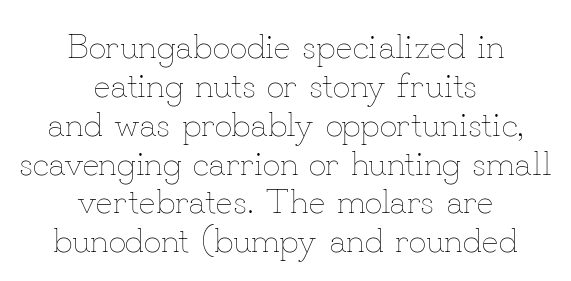
The image shows 35 px thin type, upright; set centered, tight line spacing (1.11x), normal letter spacing, not underlined; low stroke contrast and a small x-height.
